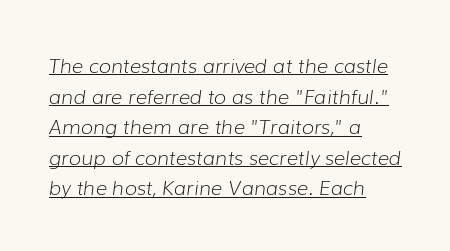
A baseline rule has been typeset under these characters. Standard letterfit; no display-style spreading of the glyphs. The font's italic variant was chosen for this text. Weight: in the light-to-regular range. Regular leading.
